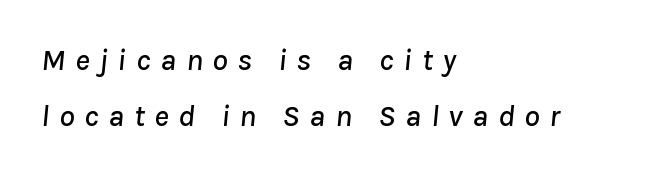
The image shows 31 px text type, italic (leaning right); set left-aligned, line spacing 1.81x, unusually wide letter spacing (+0.31 em), not underlined; low stroke contrast and a medium x-height.
